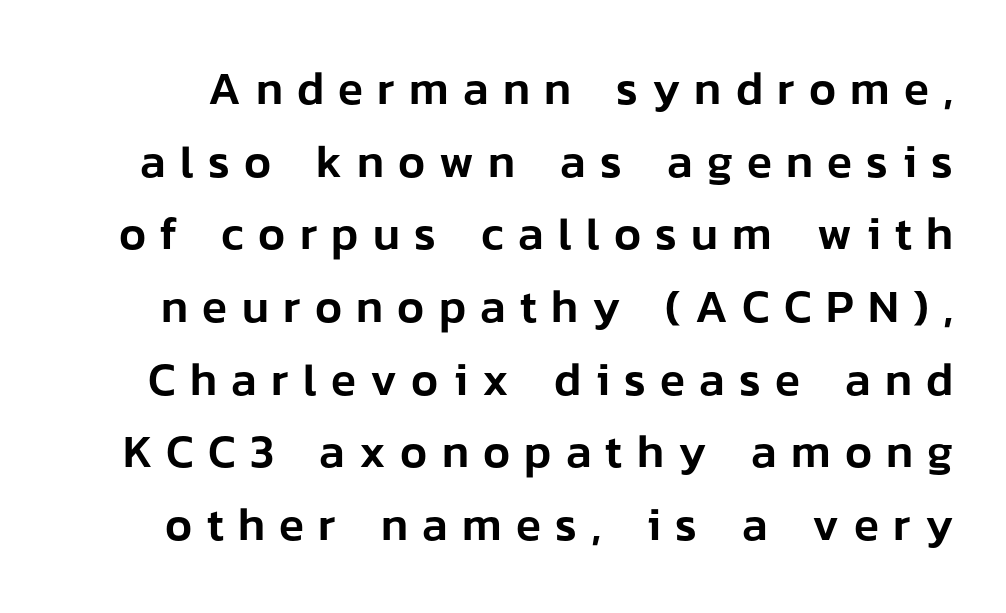
{"serif": "no", "italic": "no", "width": "normal", "stroke_contrast": "low", "x_height": "medium", "monospaced": "no", "underline": "no", "line_spacing": "normal", "line_spacing_ratio": 1.58, "letter_spacing": "wide", "letter_spacing_em": 0.31, "glyph_px": 46}
